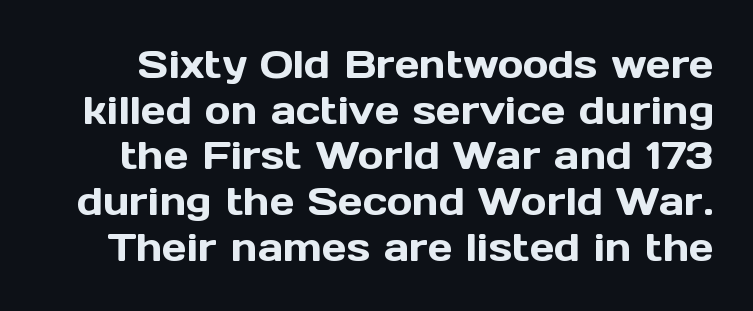
{"serif": "no", "italic": "no", "width": "normal", "x_height": "medium", "monospaced": "no", "underline": "no", "line_spacing_ratio": 1.17, "letter_spacing": "normal", "letter_spacing_em": 0.0, "glyph_px": 39}
